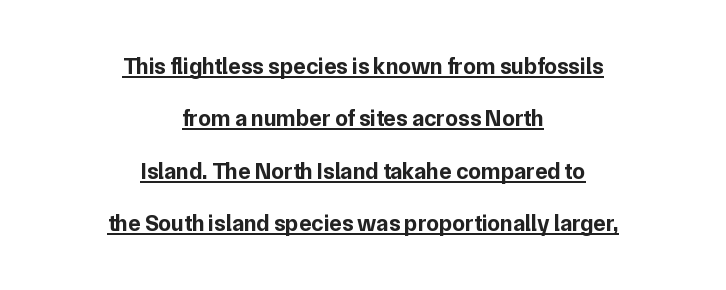
Q: Is the text bold? A: Yes.
Q: Is the text italic (slanted)? A: No, it is upright.
Q: Is the text underlined? A: Yes.
Q: How is the paragraph aligned? A: Centered.
Q: Is the spacing between letters normal or unusually wide? A: Normal.
Q: Is the spacing between lines tight, normal or loose? A: Loose.
